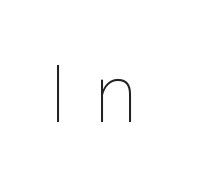
{"italic": "no", "bold": "no", "weight": "thin", "width": "normal", "stroke_contrast": "low", "x_height": "medium", "monospaced": "no", "underline": "no", "letter_spacing": "wide", "letter_spacing_em": 0.32, "glyph_px": 79}
